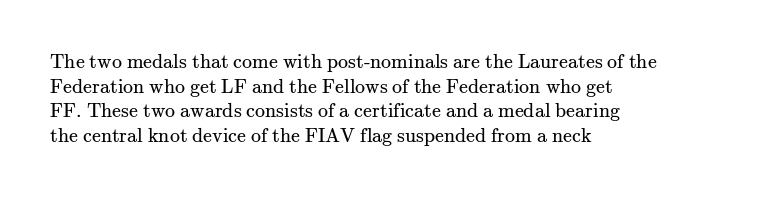
{"italic": "no", "bold": "no", "underline": "no", "align": "left", "line_spacing_ratio": 1.23, "letter_spacing": "normal", "letter_spacing_em": 0.0, "glyph_px": 20}
